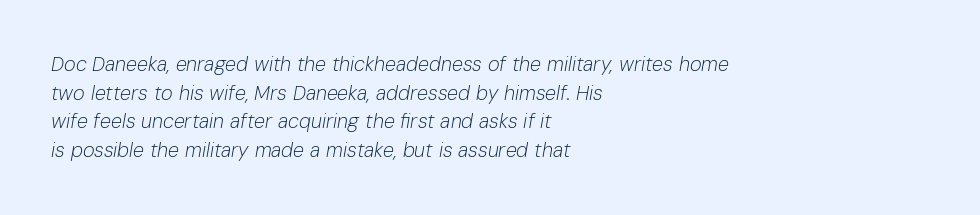
Line starts are locked; line ends wander. Check under the words: just untouched page. Reading down the column, the eye jumps a familiar distance to each next line. The weight tops out at a normal text grade. The specimen reads as italic at a glance. The letterforms sit shoulder to shoulder at normal distance.
